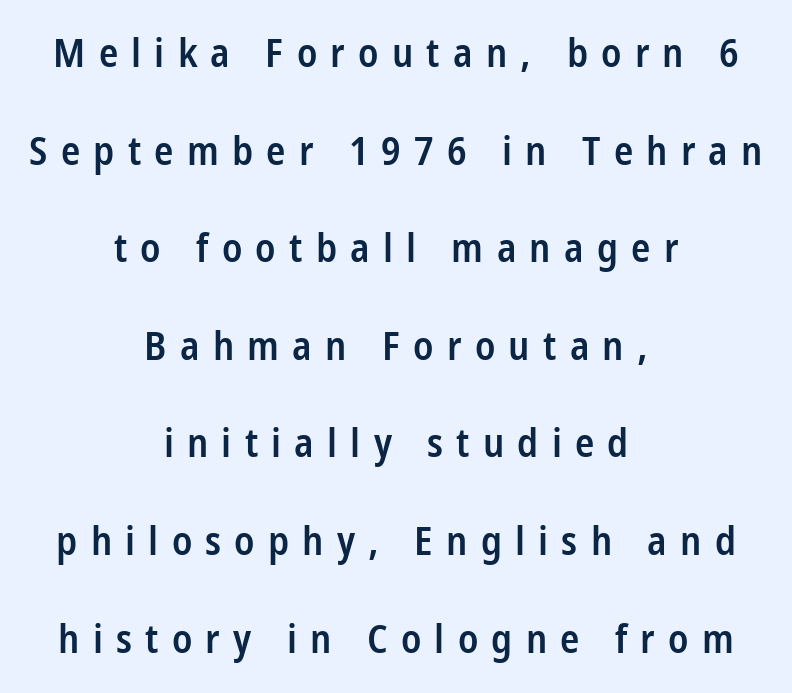
Q: Is the text bold? A: Semi-bold.
Q: Is the text italic (slanted)? A: No, it is upright.
Q: Is the typeface a serif or a sans-serif typeface? A: Sans-serif.
Q: Is the text underlined? A: No.
Q: How is the paragraph aligned? A: Centered.
Q: Is the spacing between letters normal or unusually wide? A: Unusually wide.
Q: Is the spacing between lines tight, normal or loose? A: Loose.
Q: Width (condensed, normal, or wide)? A: Condensed.
Q: Stroke contrast? A: Low.
Q: x-height? A: Medium.
Q: Monospaced? A: No.
